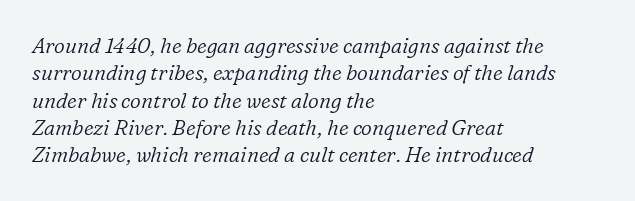
{"italic": "yes", "lean": "right", "slant_degrees": 16, "bold": "no", "underline": "no", "align": "left", "line_spacing": "normal", "line_spacing_ratio": 1.3, "letter_spacing": "normal", "letter_spacing_em": 0.0, "glyph_px": 21}
